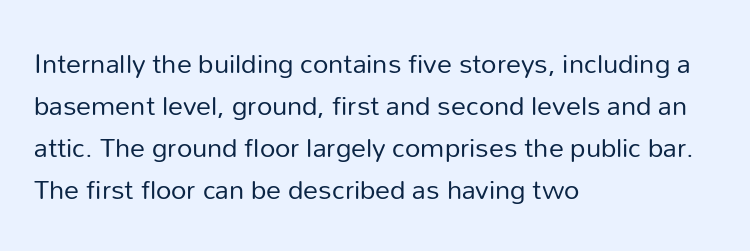
Q: Is the text bold? A: No.
Q: Is the text italic (slanted)? A: No, it is upright.
Q: Is the typeface a serif or a sans-serif typeface? A: Sans-serif.
Q: Is the text underlined? A: No.
Q: How is the paragraph aligned? A: Left-aligned.
Q: Is the spacing between letters normal or unusually wide? A: Normal.
Q: Is the spacing between lines tight, normal or loose? A: Normal.
Q: Width (condensed, normal, or wide)? A: Normal.
Q: Stroke contrast? A: Low.
Q: x-height? A: Medium.
Q: Monospaced? A: No.
